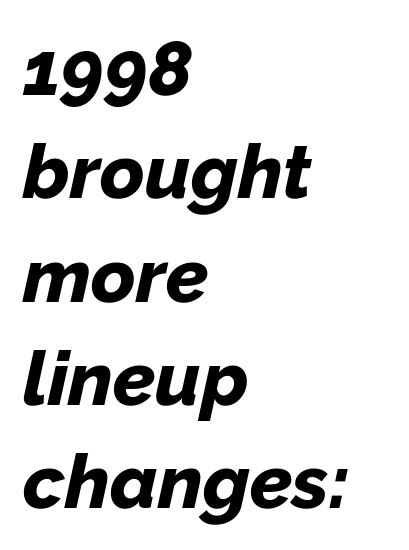
Horizontal bands of white between lines are of average thickness. The passage shown is typed in a proportional face where columns would drift. Weight check: bold — yes, fully. The line texture is even and compact thanks to regular tracking.
